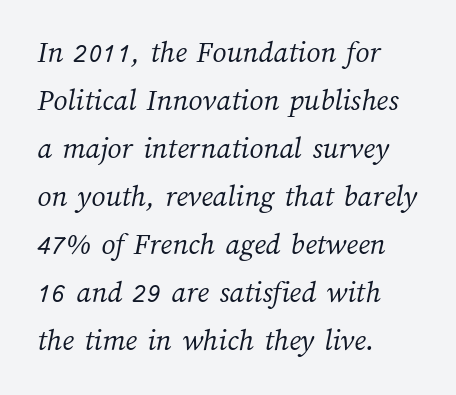
{"bold": "no", "weight": "light", "width": "normal", "stroke_contrast": "medium", "x_height": "medium", "monospaced": "no", "underline": "no", "align": "left", "line_spacing": "normal", "line_spacing_ratio": 1.55, "letter_spacing": "normal", "letter_spacing_em": 0.0, "glyph_px": 31}
